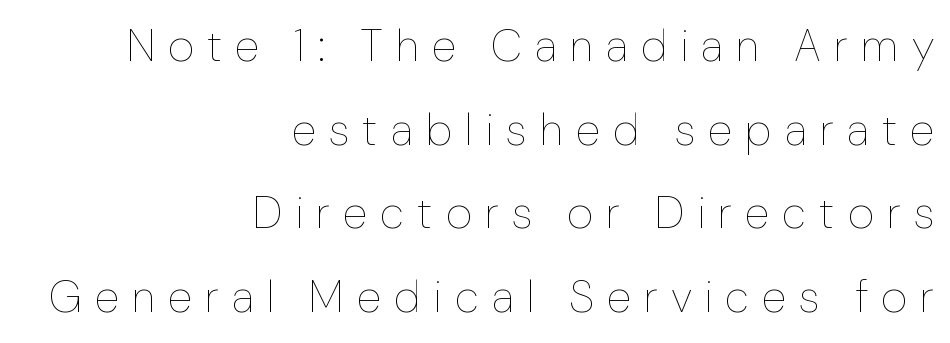
The image shows 45 px thin type, upright; set right-aligned, line spacing 1.86x, unusually wide letter spacing (+0.29 em), not underlined; low stroke contrast and a medium x-height.
